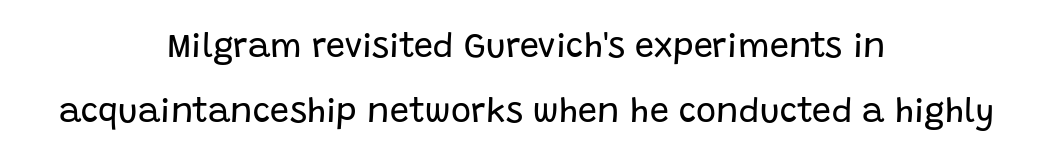
{"serif": "no", "italic": "no", "bold": "no", "weight": "regular", "width": "normal", "stroke_contrast": "low", "x_height": "large", "monospaced": "no", "underline": "no", "align": "center", "line_spacing": "loose", "line_spacing_ratio": 1.9, "letter_spacing": "normal", "letter_spacing_em": 0.0, "glyph_px": 34}
